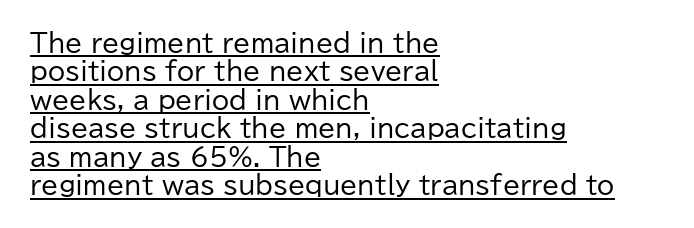
{"italic": "no", "bold": "no", "underline": "yes", "align": "left", "line_spacing": "tight", "line_spacing_ratio": 1.14, "letter_spacing": "normal", "letter_spacing_em": 0.0, "glyph_px": 25}
